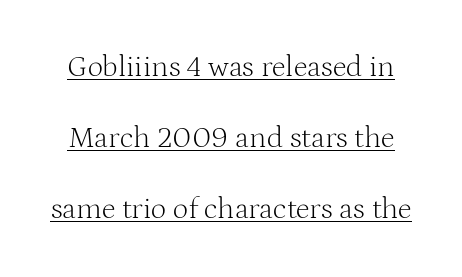
There is no visible air inserted between adjacent glyphs. Beneath each row of characters lies a ruled line. The passage shown stacks its lines with a broad gap. This sample has the flowing, uneven cadence of proportional lettering. These lines are composed in type with serifs.
